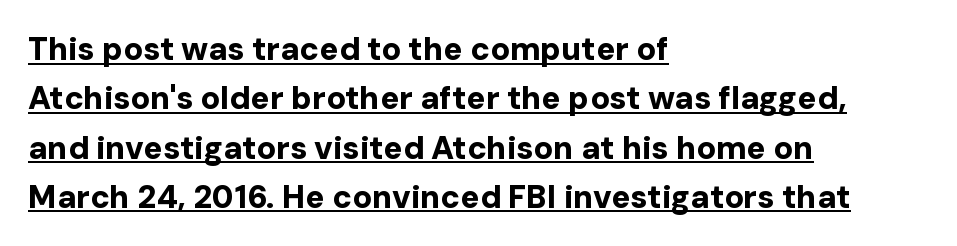
Q: Is the text bold? A: Yes.
Q: Is the text italic (slanted)? A: No, it is upright.
Q: Is the typeface a serif or a sans-serif typeface? A: Sans-serif.
Q: Is the text underlined? A: Yes.
Q: How is the paragraph aligned? A: Left-aligned.
Q: Is the spacing between letters normal or unusually wide? A: Normal.
Q: Is the spacing between lines tight, normal or loose? A: Normal.
Q: Width (condensed, normal, or wide)? A: Normal.
Q: Stroke contrast? A: Low.
Q: x-height? A: Medium.
Q: Monospaced? A: No.
